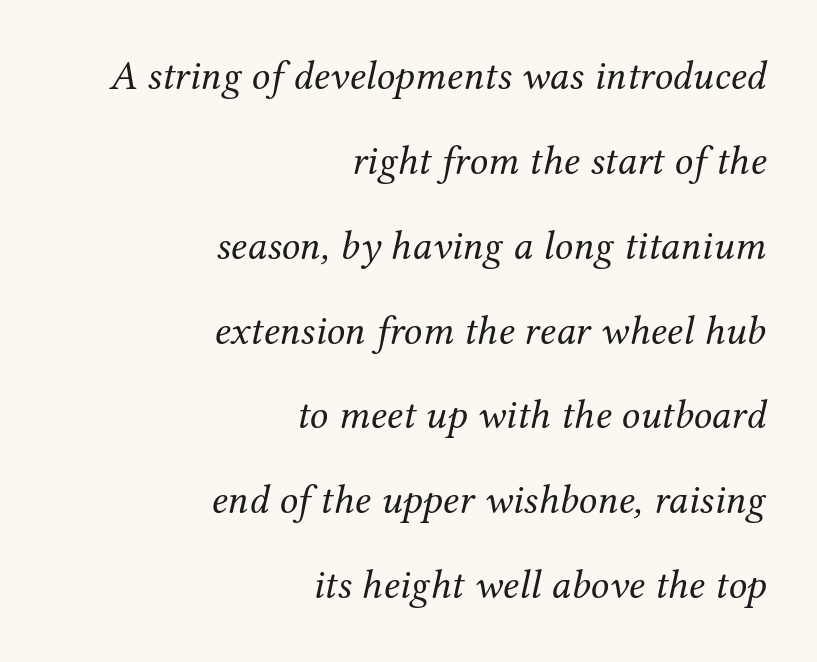
Caption: multi-line text, flush right, ragged left. The typography opts for an oblique posture over an upright one. The passage shown has conventional tracking throughout. Descender tails drop into unmarked territory. Varying glyph widths throughout — classic text-font behaviour. The letterforms sit at book weight or below.
